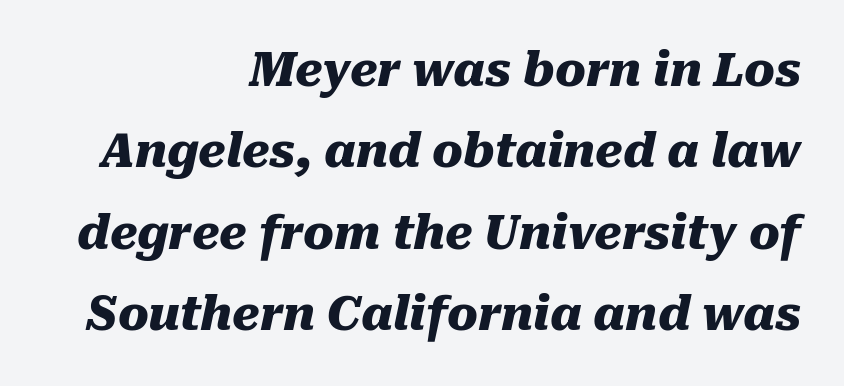
{"italic": "yes", "lean": "right", "slant_degrees": 10, "bold": "yes", "weight": "heavy", "width": "normal", "stroke_contrast": "medium", "x_height": "medium", "monospaced": "no", "underline": "no", "align": "right", "line_spacing_ratio": 1.77, "letter_spacing": "normal", "letter_spacing_em": 0.0, "glyph_px": 46}
